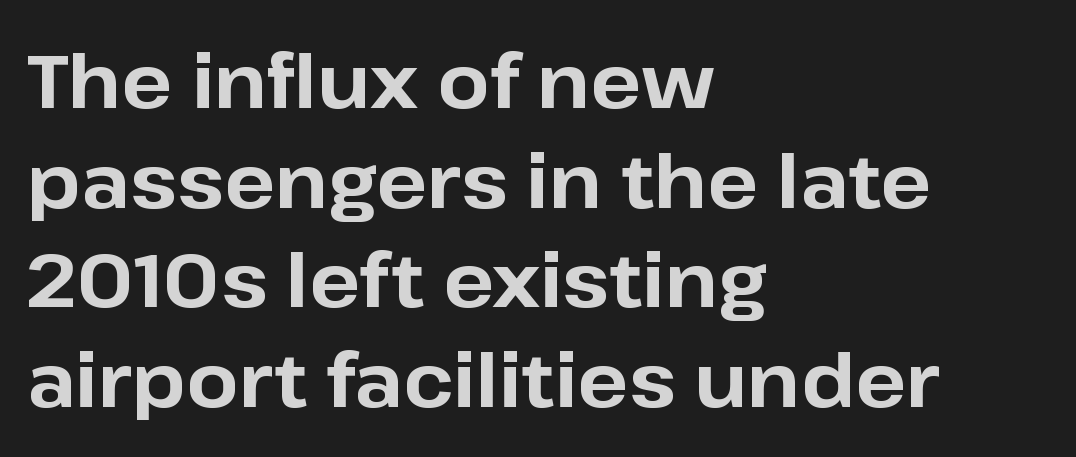
Q: Is the text bold? A: Yes.
Q: Is the text italic (slanted)? A: No, it is upright.
Q: Is the typeface a serif or a sans-serif typeface? A: Sans-serif.
Q: Is the text underlined? A: No.
Q: How is the paragraph aligned? A: Left-aligned.
Q: Is the spacing between letters normal or unusually wide? A: Normal.
Q: Is the spacing between lines tight, normal or loose? A: Normal.
Q: Width (condensed, normal, or wide)? A: Normal.
Q: Stroke contrast? A: Low.
Q: x-height? A: Medium.
Q: Monospaced? A: No.
